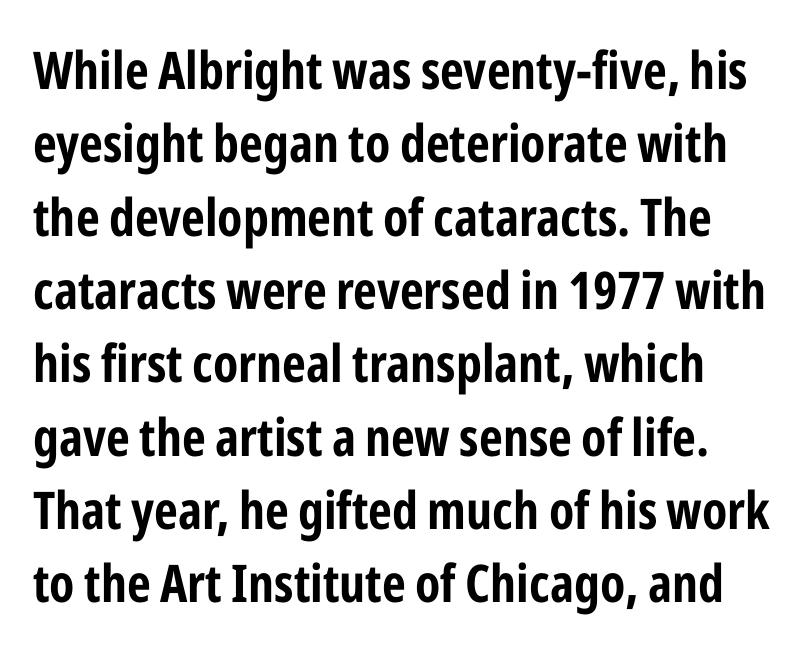
Q: Is the text bold? A: Yes.
Q: Is the text italic (slanted)? A: No, it is upright.
Q: Is the typeface a serif or a sans-serif typeface? A: Sans-serif.
Q: Is the text underlined? A: No.
Q: Is the spacing between letters normal or unusually wide? A: Normal.
Q: Is the spacing between lines tight, normal or loose? A: Normal.
Q: Width (condensed, normal, or wide)? A: Condensed.
Q: Stroke contrast? A: Low.
Q: x-height? A: Medium.
Q: Monospaced? A: No.
